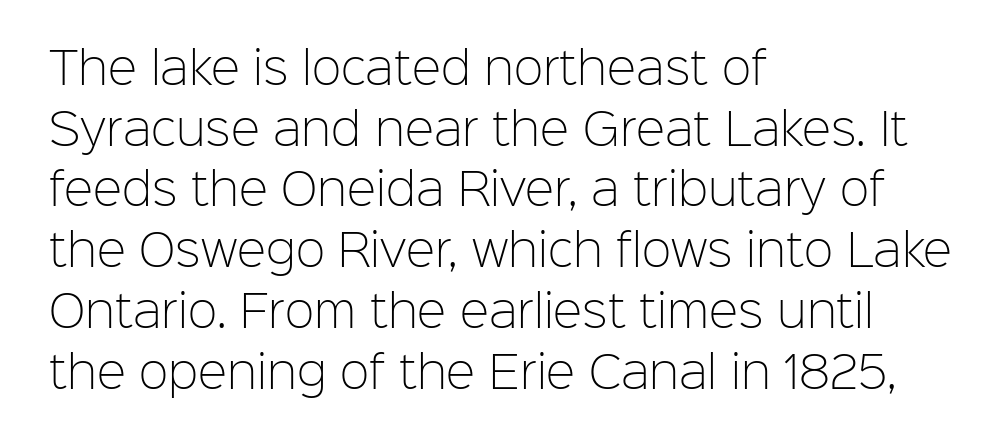
The image shows 44 px light sans-serif type, upright; set left-aligned, normal line spacing (1.38x), normal letter spacing, not underlined; low stroke contrast and a medium x-height.
